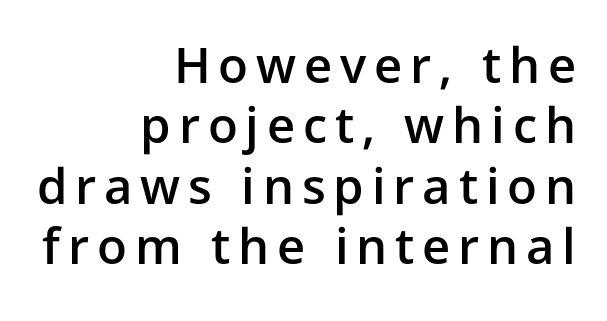
Q: Is the text bold? A: Semi-bold.
Q: Is the text italic (slanted)? A: No, it is upright.
Q: Is the typeface a serif or a sans-serif typeface? A: Sans-serif.
Q: Is the text underlined? A: No.
Q: How is the paragraph aligned? A: Right-aligned.
Q: Width (condensed, normal, or wide)? A: Normal.
Q: Stroke contrast? A: Low.
Q: x-height? A: Medium.
Q: Monospaced? A: No.
